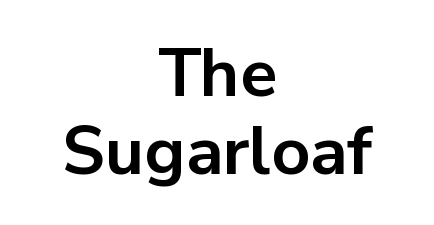
The image shows 68 px bold sans-serif type, upright; set centered, tight line spacing (1.14x), normal letter spacing, not underlined; low stroke contrast and a medium x-height.
